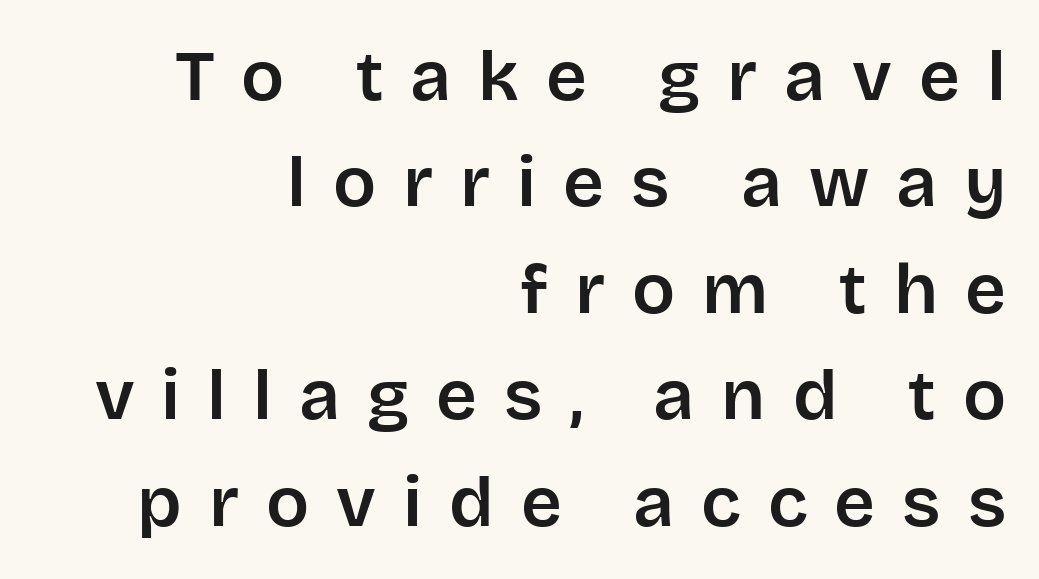
{"serif": "no", "italic": "no", "width": "normal", "stroke_contrast": "low", "x_height": "large", "monospaced": "no", "underline": "no", "align": "right", "line_spacing": "normal", "line_spacing_ratio": 1.5, "letter_spacing": "wide", "letter_spacing_em": 0.38, "glyph_px": 71}
